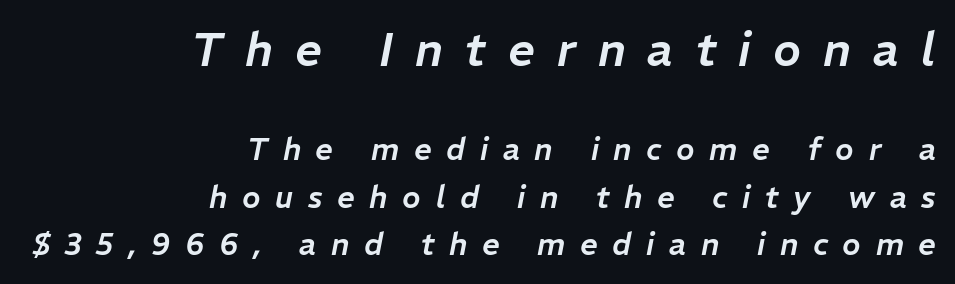
{"italic": "yes", "lean": "right", "slant_degrees": 11, "width": "normal", "stroke_contrast": "low", "x_height": "medium", "monospaced": "no", "underline": "no", "align": "right", "line_spacing": "normal", "line_spacing_ratio": 1.54, "letter_spacing": "wide", "letter_spacing_em": 0.47, "larger_block": "first", "size_ratio": 1.52, "glyph_px": 47}
